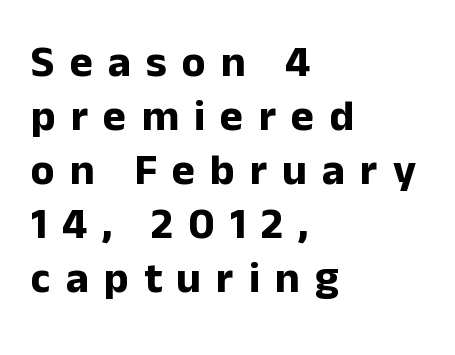
{"serif": "no", "italic": "no", "bold": "yes", "weight": "bold", "width": "normal", "stroke_contrast": "low", "x_height": "medium", "monospaced": "no", "underline": "no", "align": "left", "line_spacing_ratio": 1.23, "letter_spacing": "wide", "letter_spacing_em": 0.34, "glyph_px": 44}
